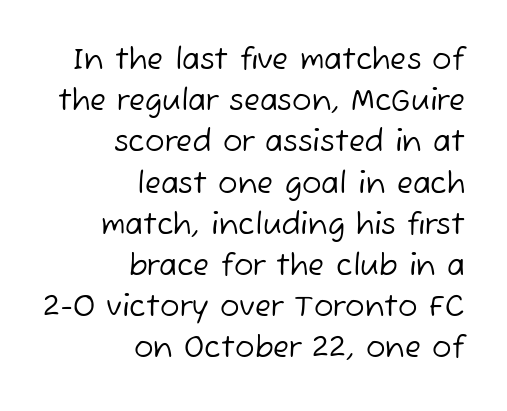
The image shows 29 px regular-weight sans-serif type; set right-aligned, normal line spacing (1.42x), normal letter spacing, not underlined; low stroke contrast and a medium x-height.
